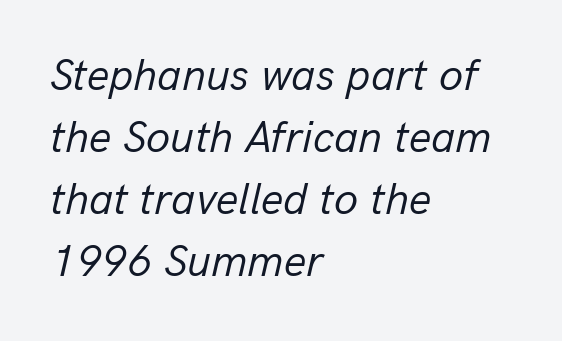
The lettering tilts uniformly, giving the passage an italic look. Looks like regular typesetting: each glyph gets only the width it needs. Caption: multi-line text, flush left, ragged right. Underlining? Definitely not there. Honestly, the row spacing looks completely unremarkable. The rendering keeps characters at their native spacing.
